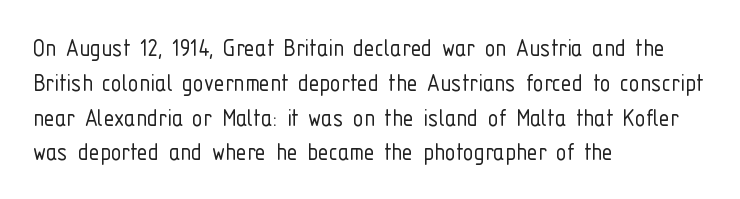
Q: Is the text bold? A: No.
Q: Is the text italic (slanted)? A: No, it is upright.
Q: Is the text underlined? A: No.
Q: How is the paragraph aligned? A: Left-aligned.
Q: Is the spacing between letters normal or unusually wide? A: Normal.
Q: Is the spacing between lines tight, normal or loose? A: Normal.
